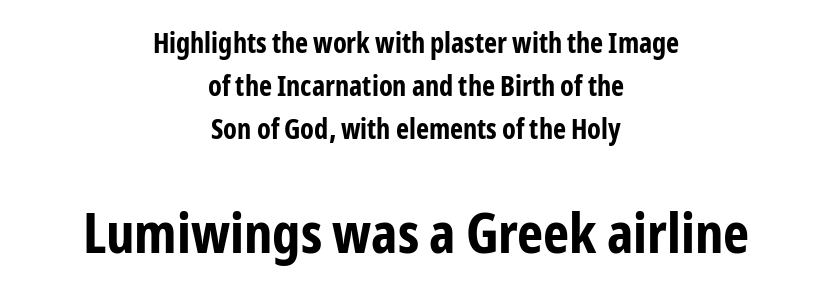
Q: Is the text bold? A: Yes.
Q: Is the text italic (slanted)? A: No, it is upright.
Q: Is the typeface a serif or a sans-serif typeface? A: Sans-serif.
Q: Is the text underlined? A: No.
Q: How is the paragraph aligned? A: Centered.
Q: Is the spacing between letters normal or unusually wide? A: Normal.
Q: Is the spacing between lines tight, normal or loose? A: Normal.
Q: Which block of text is set in a larger size, the first (top) or the second (bottom)? A: The second (bottom) one.
Q: Width (condensed, normal, or wide)? A: Condensed.
Q: Stroke contrast? A: Low.
Q: x-height? A: Medium.
Q: Monospaced? A: No.
